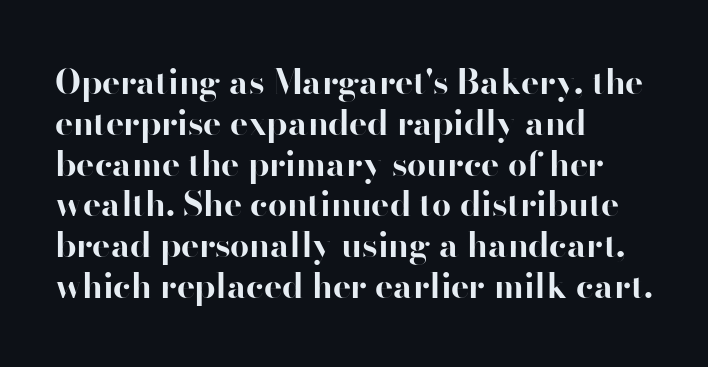
The image shows 34 px bold sans-serif type, upright; set left-aligned, line spacing 1.2x, normal letter spacing, not underlined; high stroke contrast and a small x-height.
